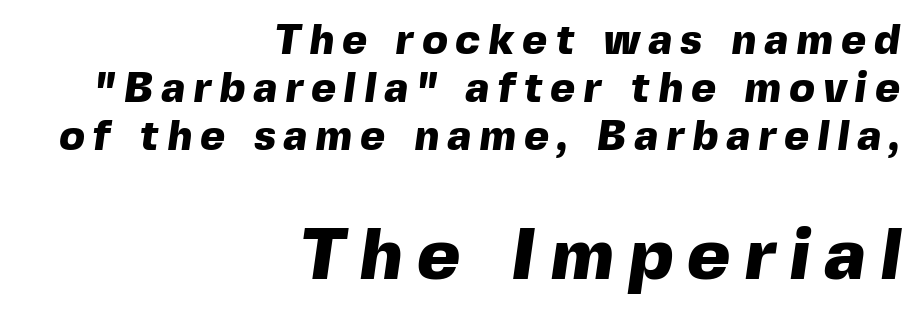
{"serif": "no", "bold": "yes", "weight": "heavy", "width": "normal", "x_height": "medium", "monospaced": "no", "underline": "no", "align": "right", "line_spacing": "tight", "line_spacing_ratio": 1.14, "letter_spacing": "wide", "letter_spacing_em": 0.2, "larger_block": "second", "size_ratio": 1.74, "glyph_px": 73}
